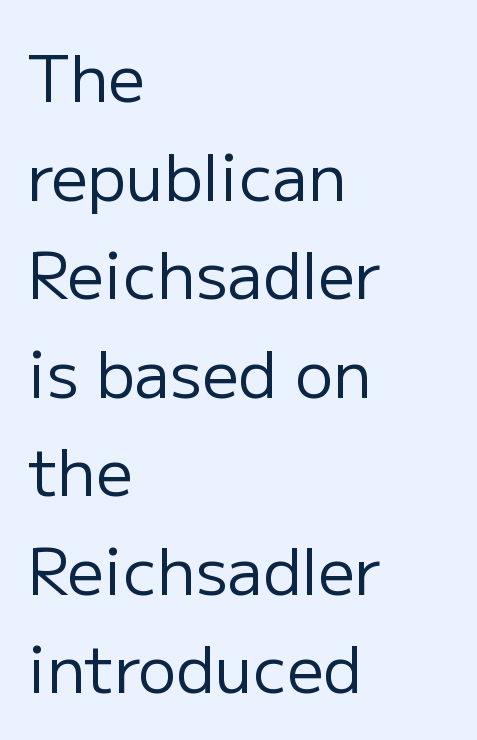
Q: Is the text bold? A: No.
Q: Is the text italic (slanted)? A: No, it is upright.
Q: Is the typeface a serif or a sans-serif typeface? A: Sans-serif.
Q: Is the text underlined? A: No.
Q: How is the paragraph aligned? A: Left-aligned.
Q: Is the spacing between letters normal or unusually wide? A: Normal.
Q: Is the spacing between lines tight, normal or loose? A: Normal.
Q: Width (condensed, normal, or wide)? A: Normal.
Q: Stroke contrast? A: Low.
Q: x-height? A: Medium.
Q: Monospaced? A: No.
